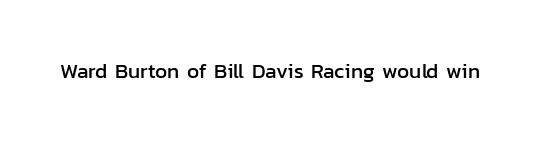
Every character sits straight up, as roman type does. The string is rendered with underlining switched off. Students, note that the glyphs here touch the page at normal intervals.
